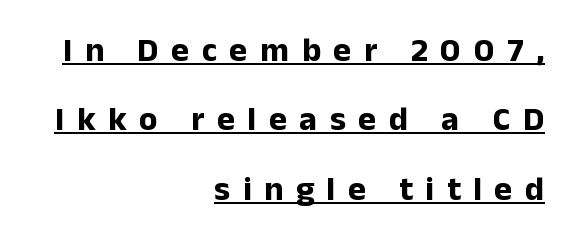
Q: Is the text bold? A: Yes.
Q: Is the text italic (slanted)? A: No, it is upright.
Q: Is the typeface a serif or a sans-serif typeface? A: Sans-serif.
Q: Is the text underlined? A: Yes.
Q: How is the paragraph aligned? A: Right-aligned.
Q: Is the spacing between letters normal or unusually wide? A: Unusually wide.
Q: Is the spacing between lines tight, normal or loose? A: Loose.
Q: Width (condensed, normal, or wide)? A: Normal.
Q: Stroke contrast? A: Low.
Q: x-height? A: Medium.
Q: Monospaced? A: No.
